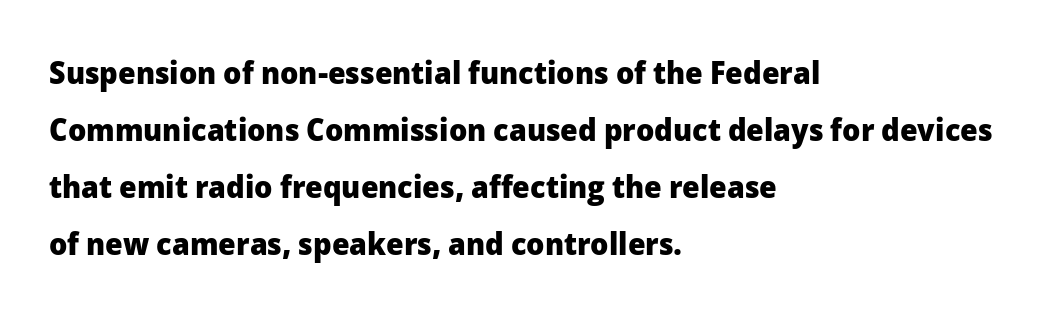
The image shows 32 px heavy sans-serif type, upright; set left-aligned, line spacing 1.78x, normal letter spacing, not underlined; low stroke contrast and a medium x-height.
